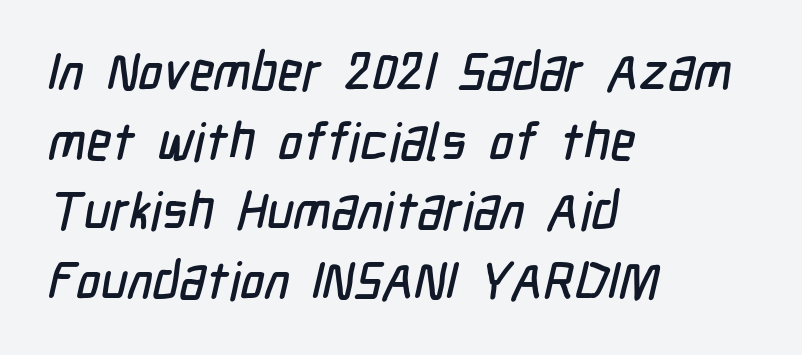
The image shows 52 px condensed sans-serif type; set left-aligned, normal line spacing (1.34x), normal letter spacing, not underlined; low stroke contrast and a medium x-height.
